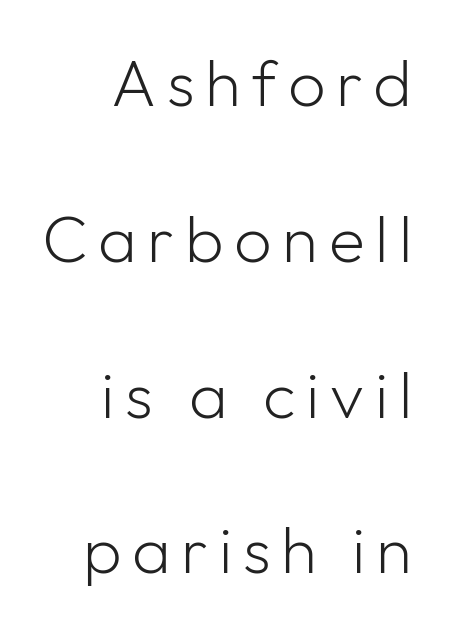
{"serif": "no", "italic": "no", "bold": "no", "weight": "light", "width": "normal", "stroke_contrast": "low", "x_height": "medium", "monospaced": "no", "underline": "no", "align": "right", "line_spacing": "loose", "line_spacing_ratio": 2.36, "glyph_px": 66}
